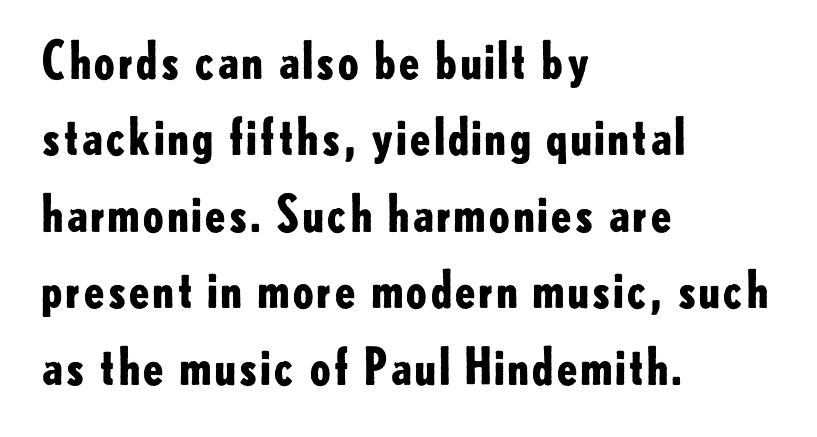
These lines are composed in type without serifs. Quick note: not italic, upright. Standard letterfit; no display-style spreading of the glyphs. Horizontally, the lines are justified to the leading edge only. Students, this is bold: see how much ink each stroke carries. Vertical spacing — default.
